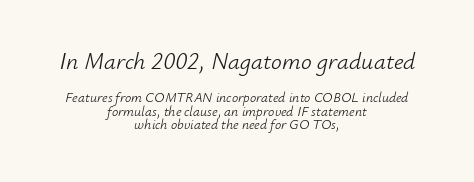
Honestly, the letter spacing is just normal — you wouldn't notice it. Leftover space on each line is divided equally before and after the words. The more generous point size was reserved for the upper chunk. Is the type heavy? It reads as light-to-regular instead.
